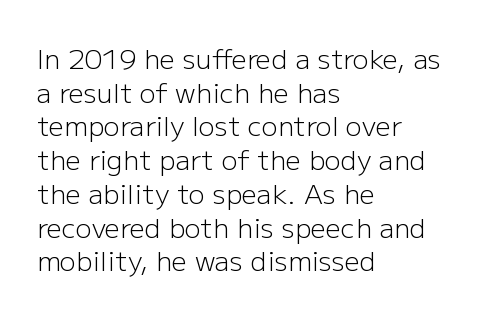
{"italic": "no", "bold": "no", "underline": "no", "align": "left", "line_spacing": "normal", "line_spacing_ratio": 1.25, "letter_spacing": "normal", "letter_spacing_em": 0.0, "glyph_px": 27}
